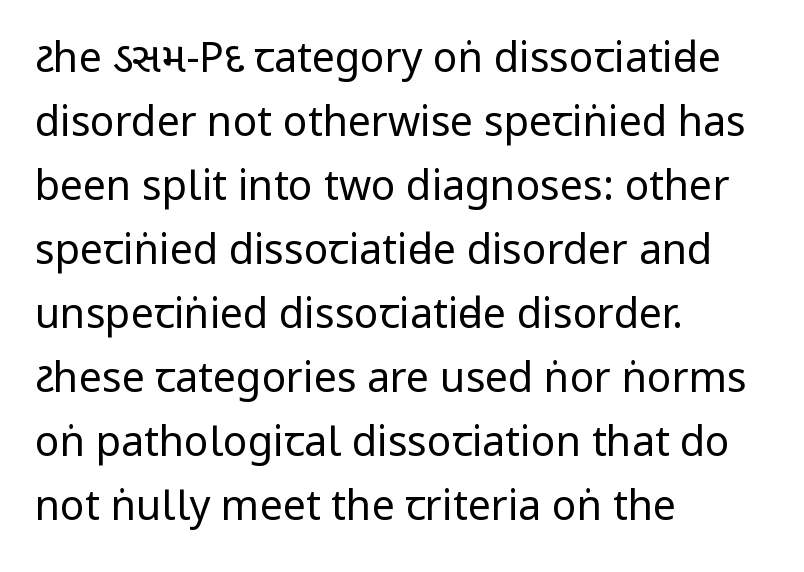
Q: Is the text bold? A: No.
Q: Is the text italic (slanted)? A: No, it is upright.
Q: Is the typeface a serif or a sans-serif typeface? A: Sans-serif.
Q: Is the text underlined? A: No.
Q: How is the paragraph aligned? A: Left-aligned.
Q: Is the spacing between letters normal or unusually wide? A: Normal.
Q: Is the spacing between lines tight, normal or loose? A: Normal.
Q: Width (condensed, normal, or wide)? A: Condensed.
Q: Stroke contrast? A: Low.
Q: x-height? A: Large.
Q: Monospaced? A: No.
